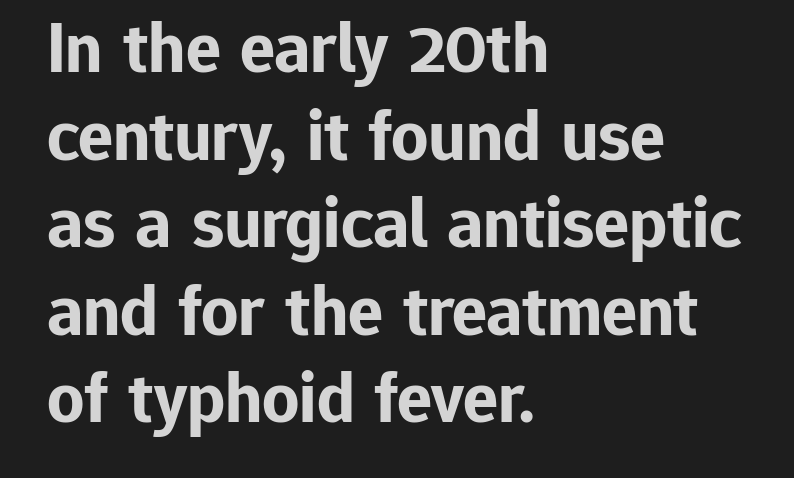
The image shows 73 px bold sans-serif type, upright; set left-aligned, line spacing 1.2x, normal letter spacing, not underlined; low stroke contrast and a medium x-height.
